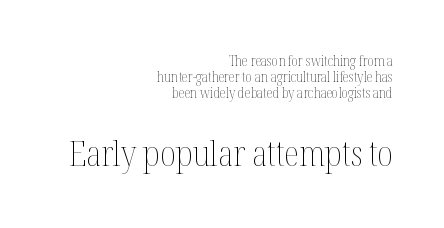
{"italic": "no", "bold": "no", "weight": "thin", "width": "condensed", "stroke_contrast": "medium", "x_height": "medium", "monospaced": "no", "underline": "no", "align": "right", "line_spacing_ratio": 1.16, "letter_spacing": "normal", "letter_spacing_em": 0.0, "larger_block": "second", "size_ratio": 2.5, "glyph_px": 35}
